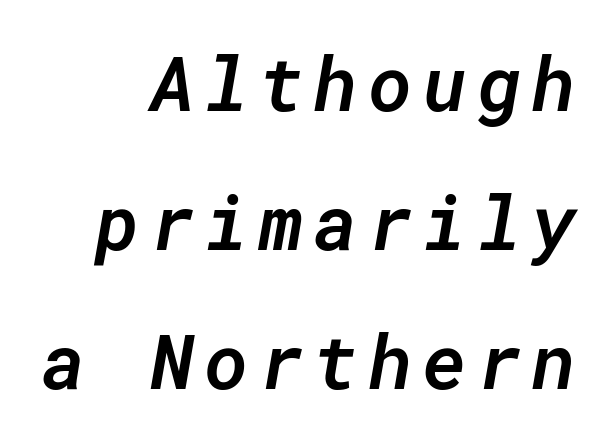
The image shows 76 px semibold type, italic (leaning right), monospaced; set right-aligned, line spacing 1.83x, not underlined; low stroke contrast and a medium x-height.
